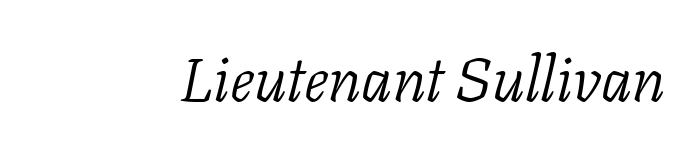
{"serif": "yes", "italic": "yes", "lean": "right", "slant_degrees": 11, "bold": "no", "weight": "light", "width": "normal", "stroke_contrast": "low", "x_height": "medium", "monospaced": "no", "underline": "no", "letter_spacing": "normal", "letter_spacing_em": 0.0, "glyph_px": 62}
